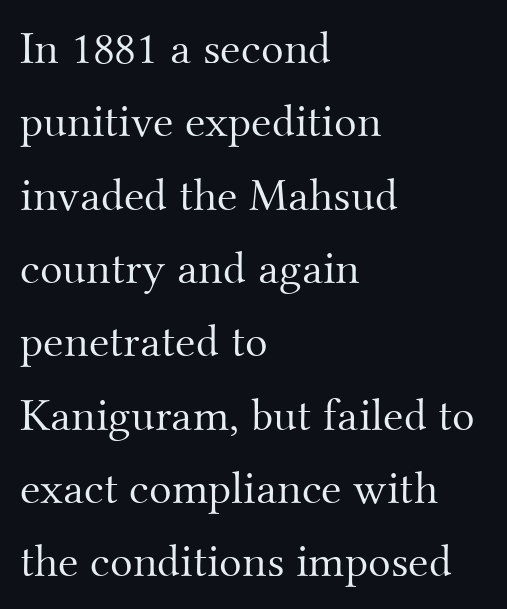
The image shows 47 px light serif type, upright; set left-aligned, normal line spacing (1.56x), normal letter spacing, not underlined; medium stroke contrast and a small x-height.
